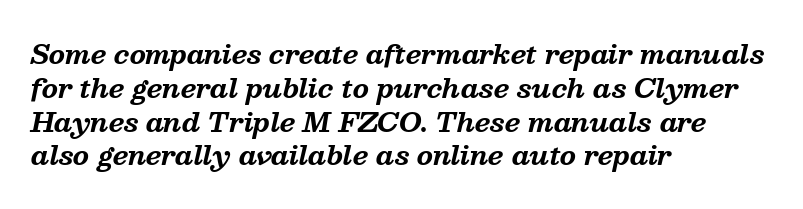
{"italic": "yes", "lean": "right", "slant_degrees": 13, "bold": "yes", "underline": "no", "align": "left", "line_spacing": "normal", "line_spacing_ratio": 1.3, "letter_spacing": "normal", "letter_spacing_em": 0.0, "glyph_px": 26}
